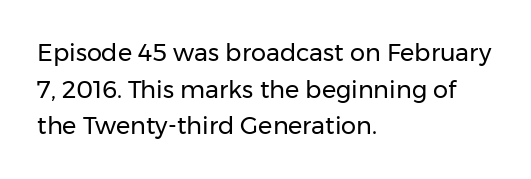
{"italic": "no", "bold": "no", "underline": "no", "align": "left", "line_spacing": "normal", "line_spacing_ratio": 1.53, "letter_spacing": "normal", "letter_spacing_em": 0.0, "glyph_px": 24}
